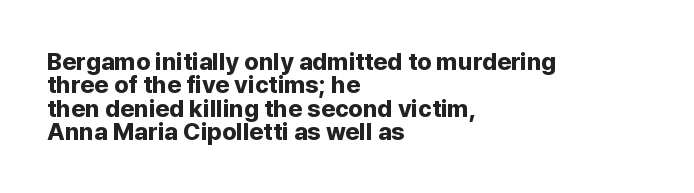
{"italic": "no", "bold": "yes", "underline": "no", "align": "left", "line_spacing": "tight", "line_spacing_ratio": 0.97, "letter_spacing": "normal", "letter_spacing_em": 0.0, "glyph_px": 24}
